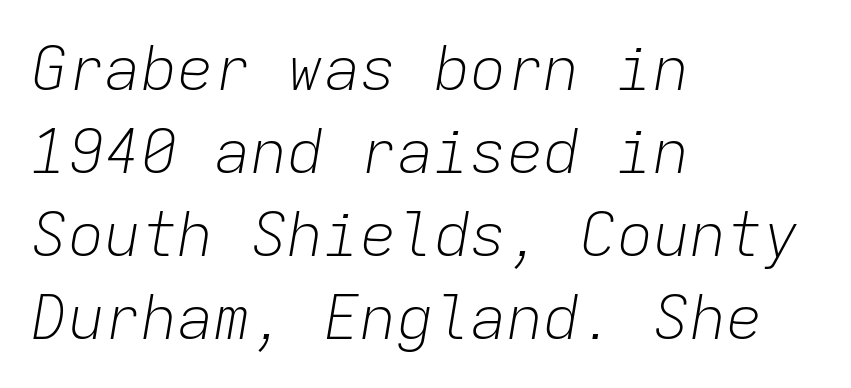
The image shows 61 px light type, italic (leaning right), monospaced; set left-aligned, normal line spacing (1.36x), normal letter spacing, not underlined; low stroke contrast and a medium x-height.
